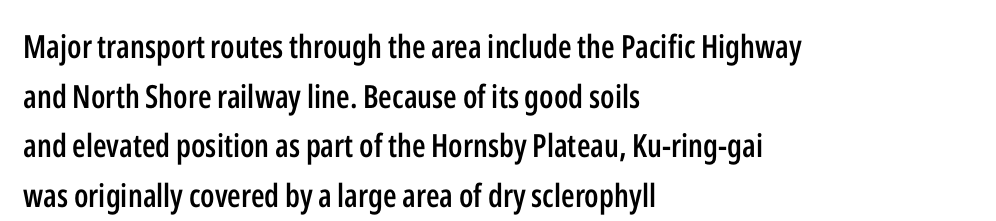
Q: Is the text bold? A: Semi-bold.
Q: Is the text italic (slanted)? A: No, it is upright.
Q: Is the typeface a serif or a sans-serif typeface? A: Sans-serif.
Q: Is the text underlined? A: No.
Q: How is the paragraph aligned? A: Left-aligned.
Q: Is the spacing between letters normal or unusually wide? A: Normal.
Q: Is the spacing between lines tight, normal or loose? A: Normal.
Q: Width (condensed, normal, or wide)? A: Condensed.
Q: Stroke contrast? A: Low.
Q: x-height? A: Medium.
Q: Monospaced? A: No.
